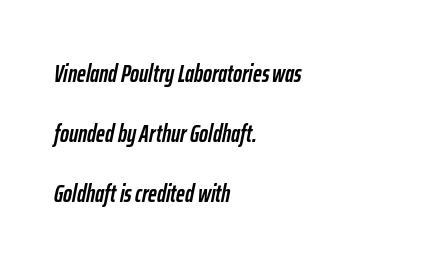
Q: Is the text bold? A: Yes.
Q: Is the text italic (slanted)? A: Yes, it leans right by about 12 degrees.
Q: Is the text underlined? A: No.
Q: How is the paragraph aligned? A: Left-aligned.
Q: Is the spacing between letters normal or unusually wide? A: Normal.
Q: Is the spacing between lines tight, normal or loose? A: Loose.
